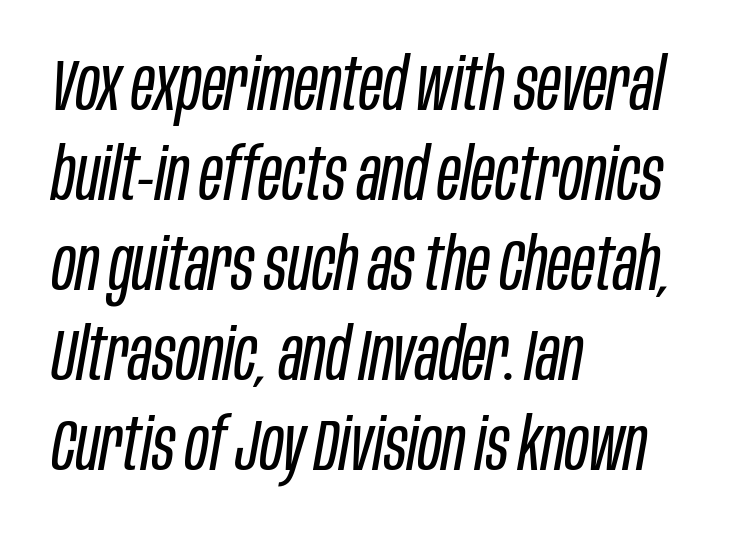
The image shows 72 px regular-weight, condensed type, italic (leaning right); set left-aligned, normal line spacing (1.25x), normal letter spacing, not underlined; low stroke contrast and a large x-height.
